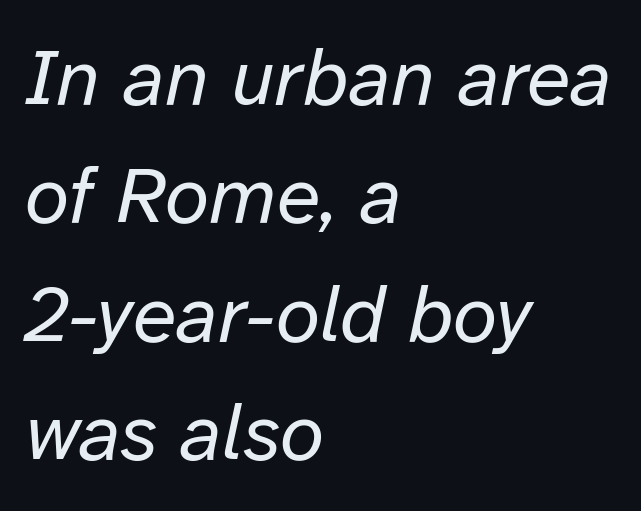
Q: Is the text bold? A: No.
Q: Is the text italic (slanted)? A: Yes, it leans right by about 12 degrees.
Q: Is the text underlined? A: No.
Q: How is the paragraph aligned? A: Left-aligned.
Q: Is the spacing between letters normal or unusually wide? A: Normal.
Q: Is the spacing between lines tight, normal or loose? A: Normal.
Q: Width (condensed, normal, or wide)? A: Normal.
Q: Stroke contrast? A: Low.
Q: x-height? A: Medium.
Q: Monospaced? A: No.
